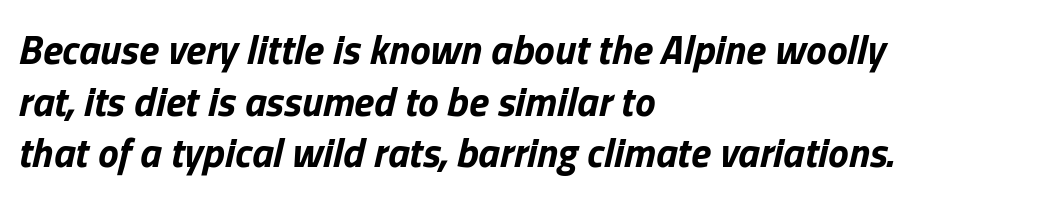
{"italic": "yes", "lean": "right", "slant_degrees": 13, "bold": "yes", "weight": "bold", "width": "normal", "stroke_contrast": "low", "x_height": "medium", "monospaced": "no", "underline": "no", "align": "left", "line_spacing": "normal", "line_spacing_ratio": 1.26, "letter_spacing": "normal", "letter_spacing_em": 0.0, "glyph_px": 41}
